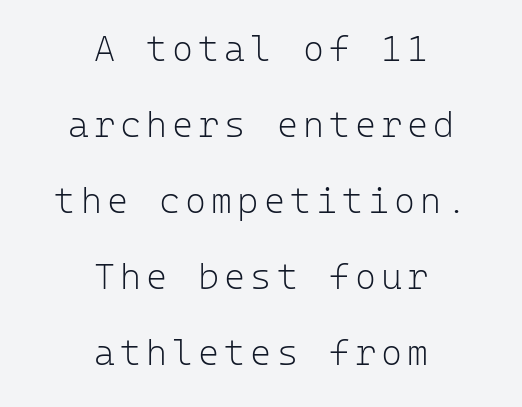
These lines are centered, leaving both edges ragged. Think of a typewriter: that constant character pitch is what you see here. If you drew a line through each stem, it would be perfectly vertical. Compared with a typical body face, this is equally light or lighter still. Underlining? Definitely not there. Check where the strokes stop: nothing finishes them off — pure sans.
